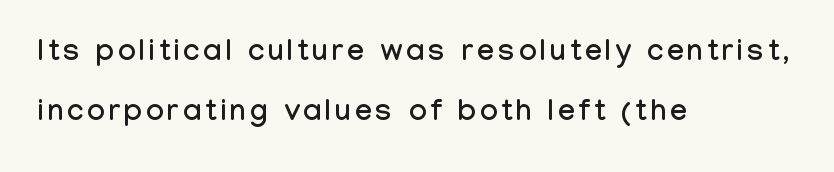
Note: no serifs on the glyphs. Students, observe: this is what heavily led, spacious text looks like. This is roman type, the default non-slanted kind. Typeset ragged right — the left edge is the straight one. Descenders are the only things crossing below the line. The letters advance in unequal steps, a hallmark of proportional type.
